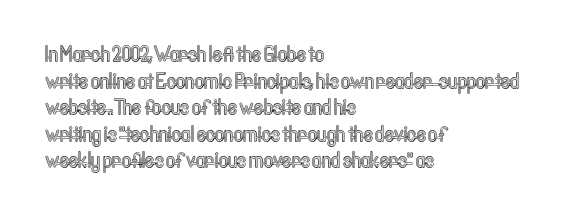
A student would call this left alignment; a typographer would say flush left, rag right. Nobody touched the tracking dial on this one. Tall strokes in this sample are plumb rather than angled. Descenders are the only things crossing below the line.
